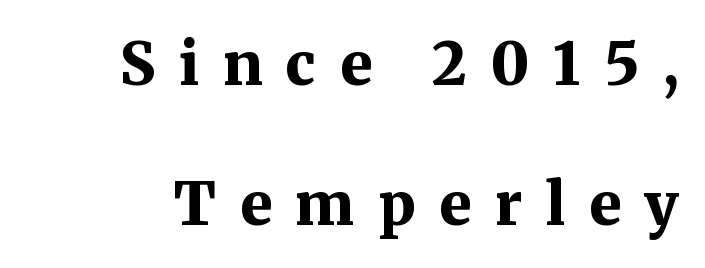
This sample uses a serif face. Strokes here are thick enough to call this a true bold. The strip under each line holds only bare page. How are the letters spaced? Widely, with obvious added tracking. Notice the wide empty band between every row — that's loose leading.
